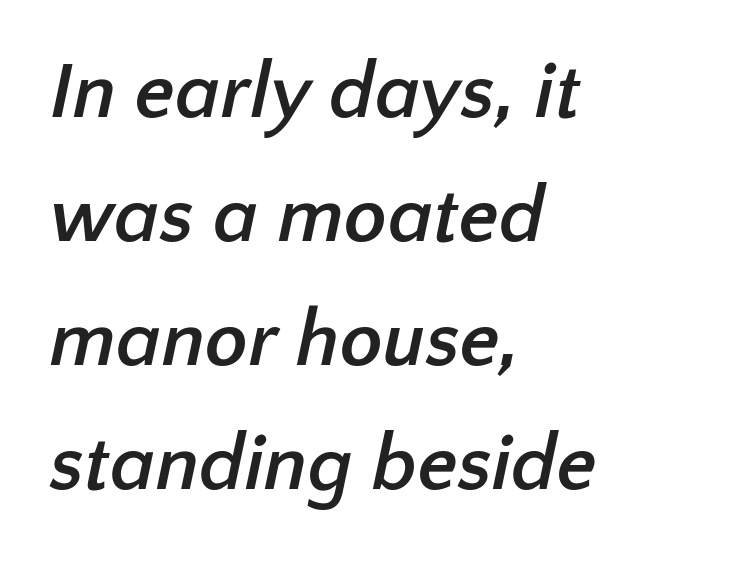
Character widths vary here, with narrow letters taking less room than wide ones. A bare baseline throughout the passage. Bold? Absolutely — the strokes are thick and heavy. If you drew a ruler down the left edge, every line would touch it. In terms of leading, this rendering sits right in the middle. The gaps between neighbouring characters are ordinary and unremarkable.
